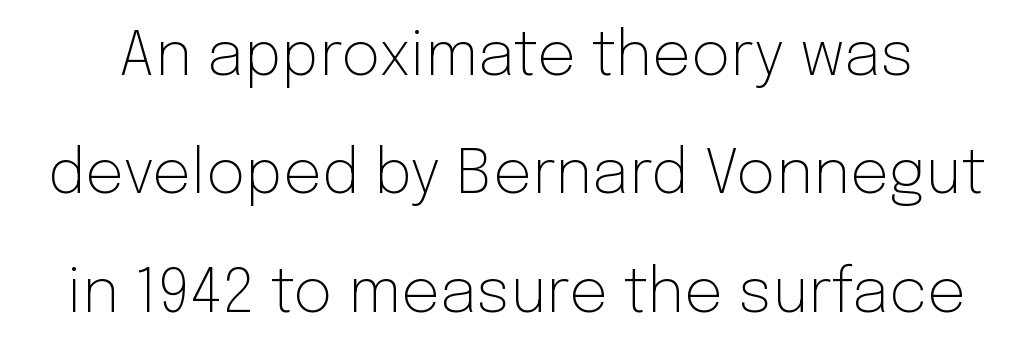
The image shows 61 px light sans-serif type, upright; set loose line spacing (1.94x), normal letter spacing, not underlined; low stroke contrast and a medium x-height.
